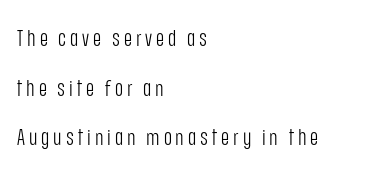
The image shows 22 px text type, upright; set left-aligned, loose line spacing (2.26x), not underlined.
